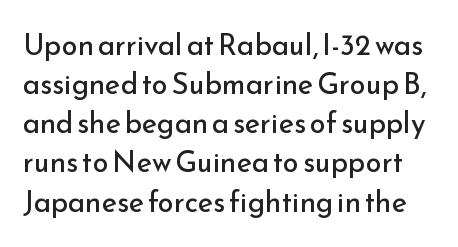
Typographically, this falls in the sans-serif category. What stands out about the letter spacing? Nothing — it is the standard amount. Weight: in the light-to-regular range. One glance says typical: line gaps are just what's usual.
